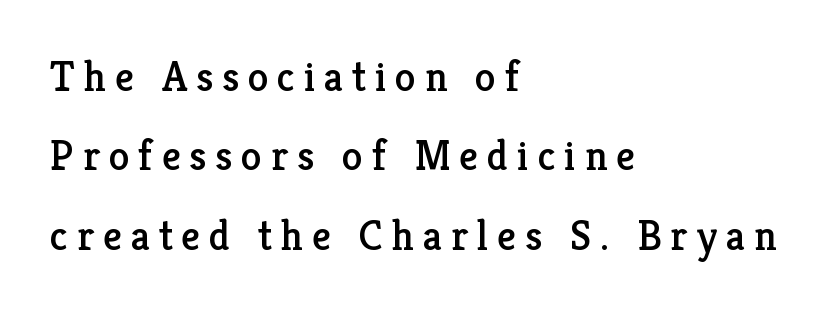
Q: Is the text italic (slanted)? A: No, it is upright.
Q: Is the typeface a serif or a sans-serif typeface? A: Serif.
Q: Is the text underlined? A: No.
Q: How is the paragraph aligned? A: Left-aligned.
Q: Is the spacing between letters normal or unusually wide? A: Unusually wide.
Q: Width (condensed, normal, or wide)? A: Normal.
Q: Stroke contrast? A: Low.
Q: x-height? A: Medium.
Q: Monospaced? A: No.
